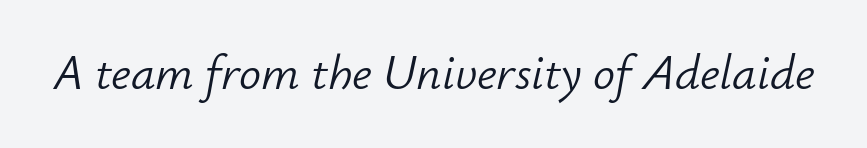
Type without underlining. The face used here is proportionally spaced, like ordinary book or web type. The tracking reads as untouched default to a designer's eye. The font is comparable to plain body text, perhaps lighter. Yep, that's italic — everything's leaning.
